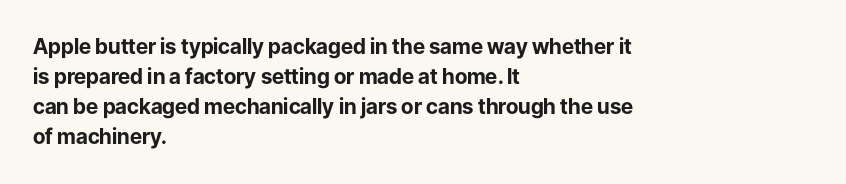
Q: Is the text bold? A: Yes.
Q: Is the text italic (slanted)? A: No, it is upright.
Q: Is the text underlined? A: No.
Q: How is the paragraph aligned? A: Left-aligned.
Q: Is the spacing between letters normal or unusually wide? A: Normal.
Q: Is the spacing between lines tight, normal or loose? A: Normal.
